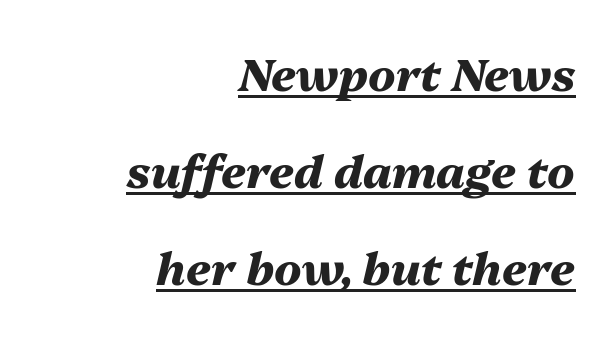
{"italic": "yes", "lean": "right", "slant_degrees": 13, "bold": "yes", "weight": "heavy", "width": "normal", "stroke_contrast": "medium", "x_height": "medium", "monospaced": "no", "underline": "yes", "align": "right", "line_spacing": "loose", "line_spacing_ratio": 2.16, "letter_spacing": "normal", "letter_spacing_em": 0.0, "glyph_px": 45}
